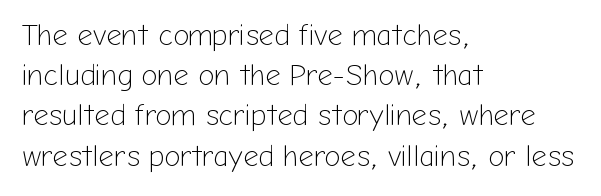
Designer's note — italics off, roman on. Where is the straight margin? On the left. The passage shown is typed in a proportional face where columns would drift. Regular leading. Font category for this specimen: sans-serif. Nothing heavy about these letters — not bold at all.
